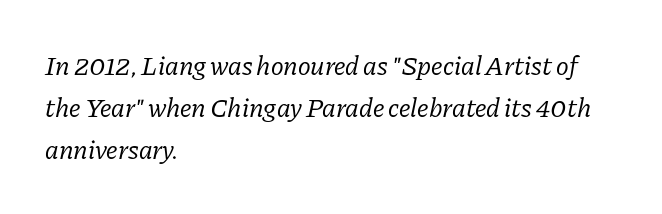
Q: Is the text bold? A: No.
Q: Is the text italic (slanted)? A: Yes, it leans right by about 11 degrees.
Q: Is the text underlined? A: No.
Q: How is the paragraph aligned? A: Left-aligned.
Q: Is the spacing between letters normal or unusually wide? A: Normal.
Q: Is the spacing between lines tight, normal or loose? A: Normal.
